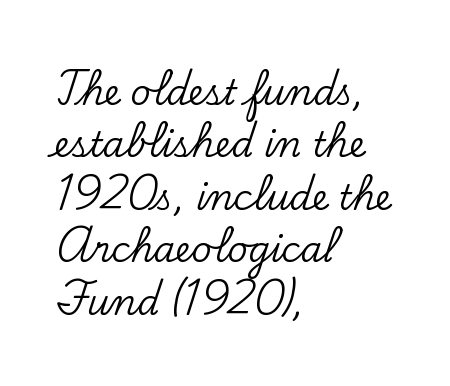
The image shows 35 px serif type; set left-aligned, normal line spacing (1.5x), normal letter spacing, not underlined; low stroke contrast and a small x-height.
